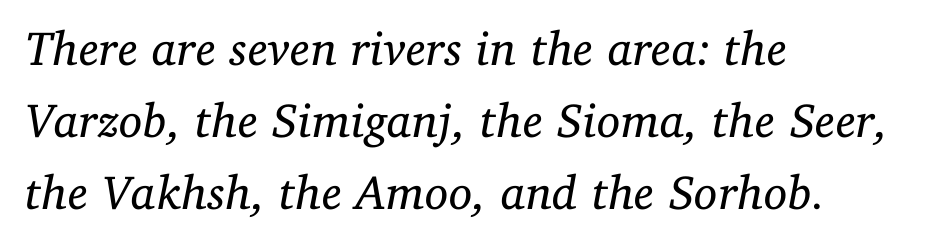
{"serif": "yes", "italic": "yes", "lean": "right", "slant_degrees": 11, "bold": "no", "weight": "regular", "width": "normal", "stroke_contrast": "low", "x_height": "medium", "monospaced": "no", "underline": "no", "align": "left", "line_spacing": "normal", "line_spacing_ratio": 1.5, "letter_spacing": "normal", "letter_spacing_em": 0.0, "glyph_px": 48}
